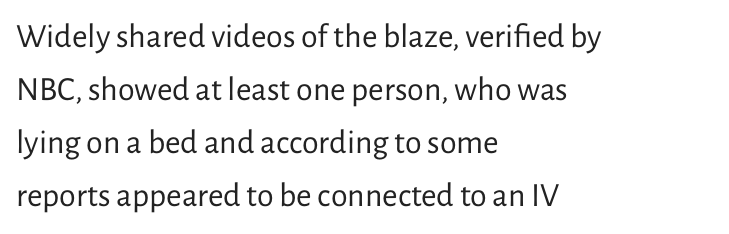
Q: Is the text bold? A: No.
Q: Is the text italic (slanted)? A: No, it is upright.
Q: Is the typeface a serif or a sans-serif typeface? A: Sans-serif.
Q: Is the text underlined? A: No.
Q: How is the paragraph aligned? A: Left-aligned.
Q: Is the spacing between letters normal or unusually wide? A: Normal.
Q: Is the spacing between lines tight, normal or loose? A: Normal.
Q: Width (condensed, normal, or wide)? A: Normal.
Q: Stroke contrast? A: Low.
Q: x-height? A: Medium.
Q: Monospaced? A: No.
